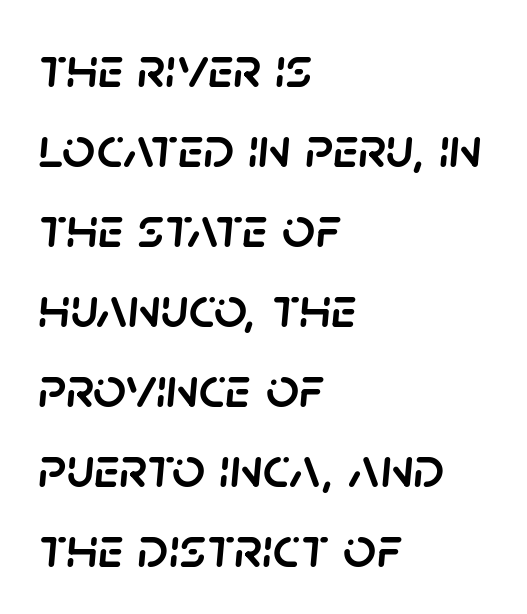
Letter spacing: default. The line-height multiplier appears to be the usual default. The letters advance in unequal steps, a hallmark of proportional type. These lines were composed using italics. Has an underline been added? It has not. Compared with a centered layout, this one pins lines to the left instead.
